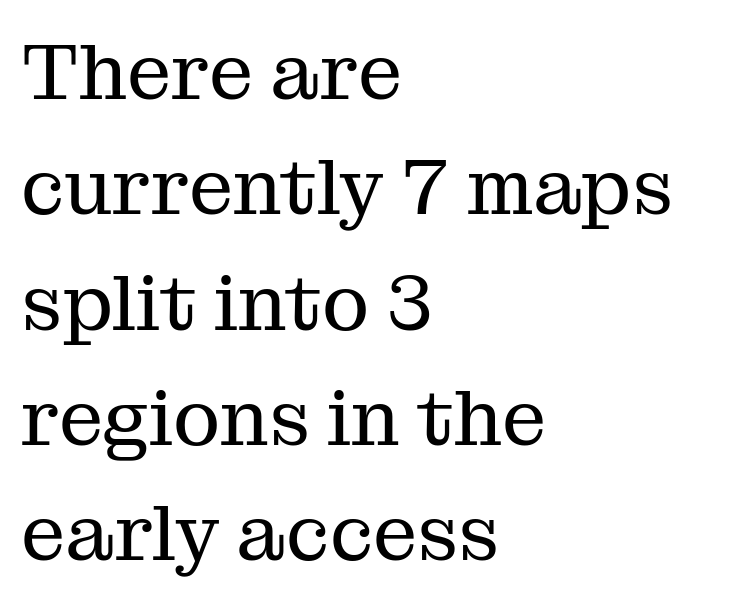
Stems here are at most as thick as an everyday book face. I'd call this a serif setting — the letters wear small feet. The rendering anchors every line to the left-hand side. These lines are rendered in a variable-pitch font. Tracking value appears to be zero — textbook default spacing.
